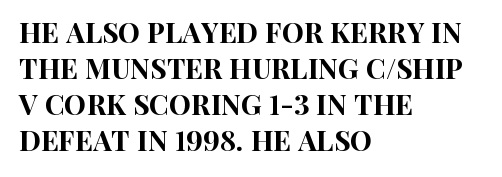
Q: Is the text italic (slanted)? A: No, it is upright.
Q: Is the typeface a serif or a sans-serif typeface? A: Sans-serif.
Q: Is the text underlined? A: No.
Q: How is the paragraph aligned? A: Left-aligned.
Q: Is the spacing between letters normal or unusually wide? A: Normal.
Q: Is the spacing between lines tight, normal or loose? A: Normal.
Q: Width (condensed, normal, or wide)? A: Condensed.
Q: Stroke contrast? A: High.
Q: x-height? A: Large.
Q: Monospaced? A: No.
